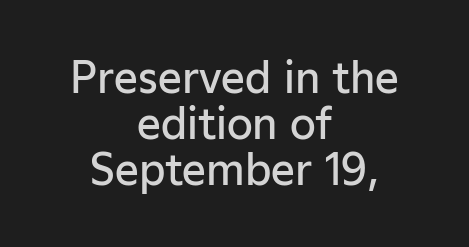
Q: Is the text bold? A: Semi-bold.
Q: Is the text italic (slanted)? A: No, it is upright.
Q: Is the typeface a serif or a sans-serif typeface? A: Sans-serif.
Q: Is the text underlined? A: No.
Q: How is the paragraph aligned? A: Centered.
Q: Is the spacing between letters normal or unusually wide? A: Normal.
Q: Is the spacing between lines tight, normal or loose? A: Tight.
Q: Width (condensed, normal, or wide)? A: Normal.
Q: Stroke contrast? A: Low.
Q: x-height? A: Medium.
Q: Monospaced? A: No.
